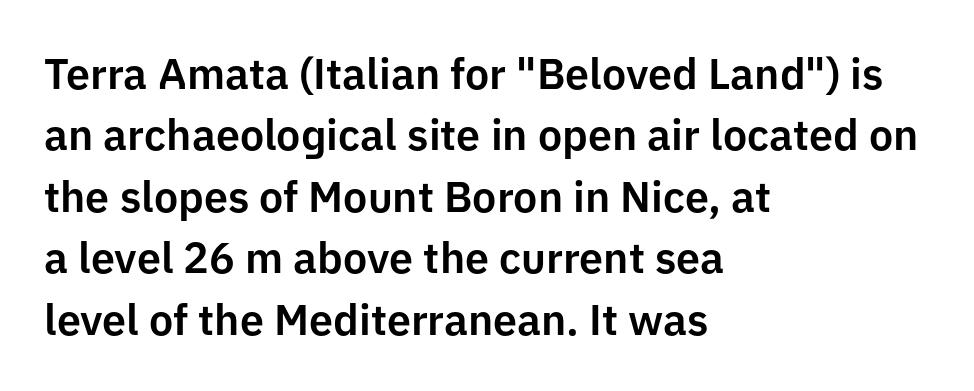
The image shows 43 px sans-serif type, upright; set left-aligned, normal line spacing (1.43x), normal letter spacing, not underlined; low stroke contrast and a medium x-height.
